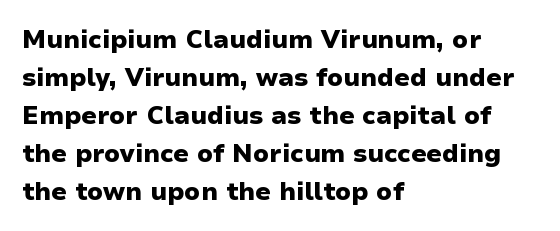
The image shows 25 px bold type, upright; set left-aligned, normal line spacing (1.52x), normal letter spacing, not underlined.
